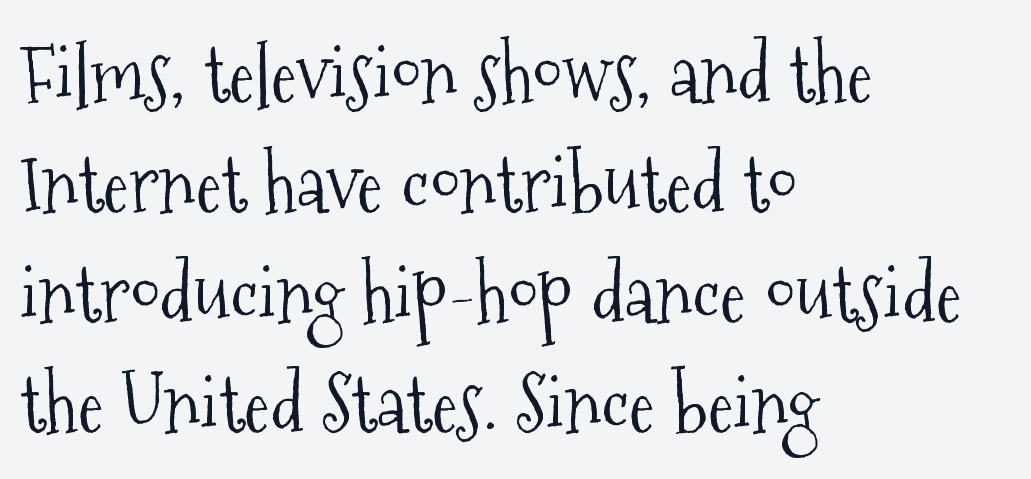
Unmarked baselines from the first word to the last. Is there much room between lines? A standard amount, neither cramped nor airy. The tracking reads as untouched default to a designer's eye. The setting favours the left margin, as ordinary paragraphs usually do. A serif font was chosen for this passage.
